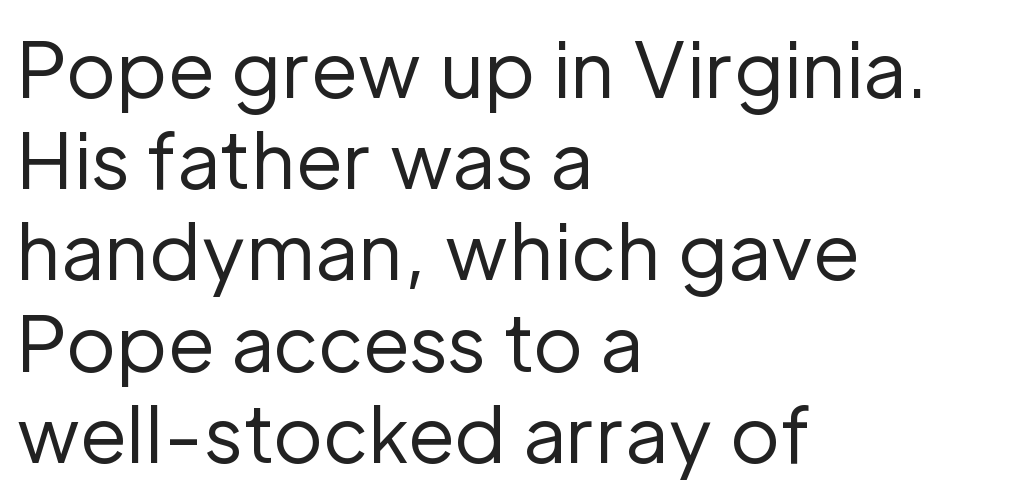
{"serif": "no", "italic": "no", "bold": "no", "weight": "regular", "width": "normal", "stroke_contrast": "low", "x_height": "medium", "monospaced": "no", "underline": "no", "align": "left", "line_spacing_ratio": 1.2, "letter_spacing": "normal", "letter_spacing_em": 0.0, "glyph_px": 76}
